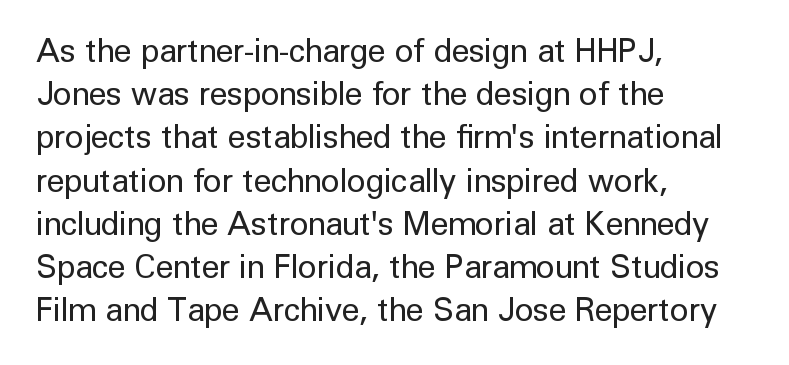
Q: Is the text bold? A: No.
Q: Is the text italic (slanted)? A: No, it is upright.
Q: Is the typeface a serif or a sans-serif typeface? A: Sans-serif.
Q: Is the text underlined? A: No.
Q: How is the paragraph aligned? A: Left-aligned.
Q: Is the spacing between letters normal or unusually wide? A: Normal.
Q: Is the spacing between lines tight, normal or loose? A: Normal.
Q: Width (condensed, normal, or wide)? A: Normal.
Q: Stroke contrast? A: Low.
Q: x-height? A: Medium.
Q: Monospaced? A: No.
